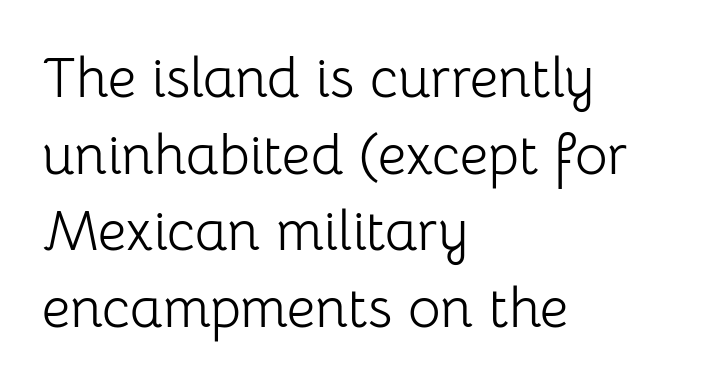
The image shows 56 px light sans-serif type, upright; set left-aligned, normal line spacing (1.37x), normal letter spacing, not underlined; low stroke contrast and a medium x-height.
